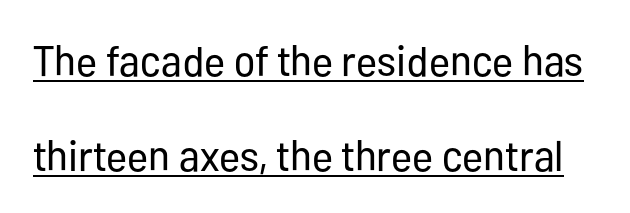
The glyphs are accompanied by a horizontal stroke just below them. Standard letterfit; no display-style spreading of the glyphs. Quick note: not italic, upright. The face used here is proportionally spaced, like ordinary book or web type.
